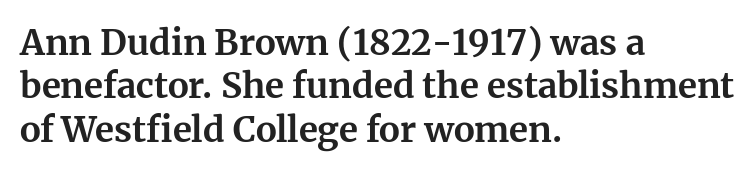
Honestly, there is no underline to notice here at all. The designer went with a serif here, giving each stem small feet. The face used here is rendered with its standard letterfit. A typesetter would mark this as roman, not italic. A student would call this left alignment; a typographer would say flush left, rag right. Proportional: the letters do not fall into vertical columns.
